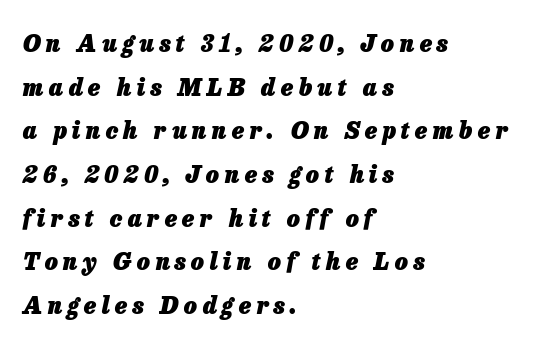
Q: Is the text bold? A: Yes.
Q: Is the text italic (slanted)? A: Yes, it leans right by about 13 degrees.
Q: Is the text underlined? A: No.
Q: How is the paragraph aligned? A: Left-aligned.
Q: Is the spacing between letters normal or unusually wide? A: Unusually wide.
Q: Is the spacing between lines tight, normal or loose? A: Loose.
